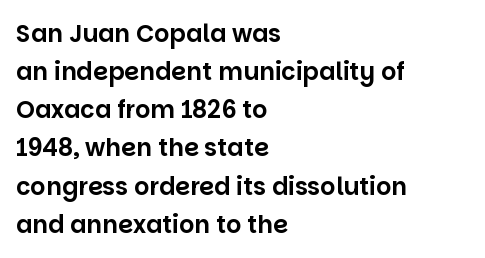
A normal amount of white space separates one row of letters from the next. In terms of letterspacing, this is plain default setting. Quick note: not italic, upright. Only glyphs here, with clear space below each row. Horizontally, the lines are justified to the leading edge only.
